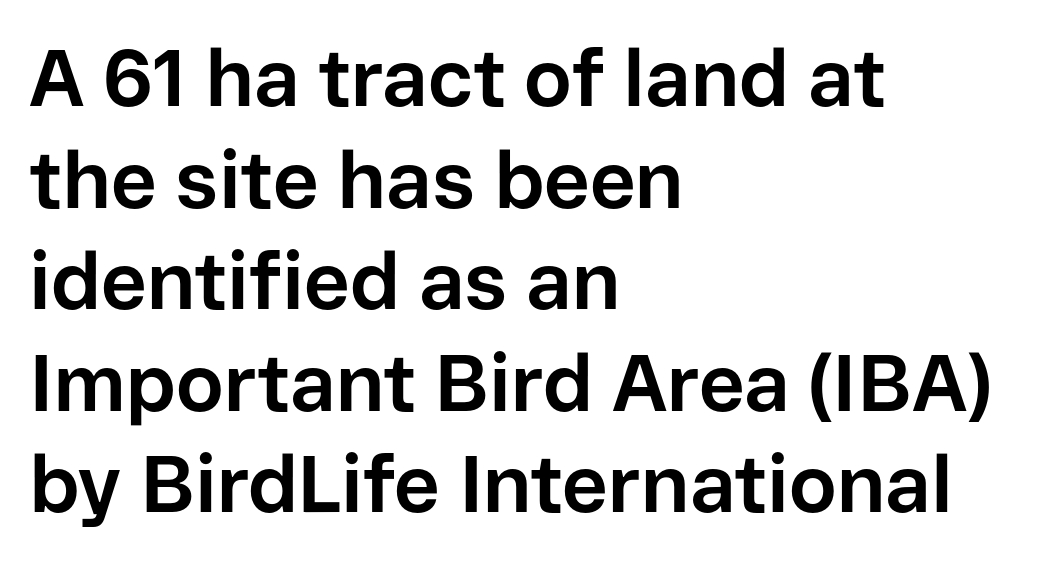
The rendering uses a moderate line-height, typical for paragraphs. How heavy is the stroke? Heavy — this is a bold. The space directly below the letters is spotless. The font family rendered here belongs to the sans-serif group.
